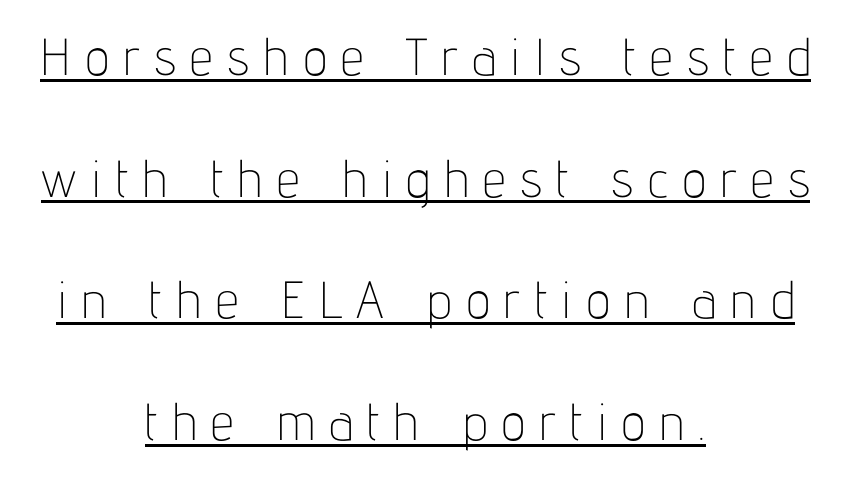
{"serif": "no", "italic": "no", "bold": "no", "weight": "thin", "width": "condensed", "stroke_contrast": "low", "x_height": "medium", "monospaced": "no", "underline": "yes", "align": "center", "line_spacing": "loose", "line_spacing_ratio": 2.34, "letter_spacing": "wide", "letter_spacing_em": 0.27, "glyph_px": 52}
